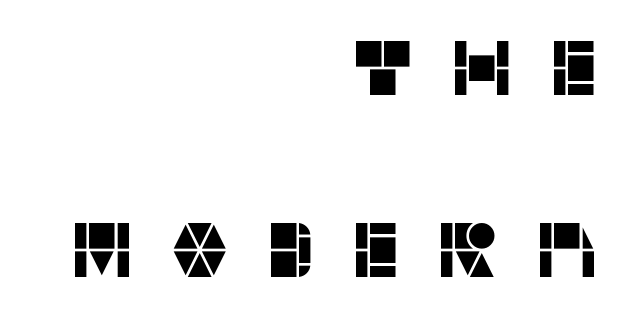
{"serif": "no", "italic": "no", "width": "normal", "stroke_contrast": "low", "x_height": "large", "monospaced": "no", "underline": "no", "align": "right", "line_spacing": "loose", "line_spacing_ratio": 2.36, "letter_spacing": "wide", "letter_spacing_em": 0.44, "glyph_px": 77}
